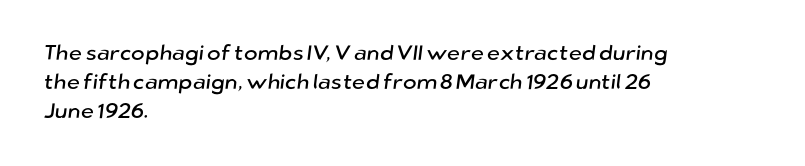
Successive baselines arrive at the customary interval. The gap between lines stays unmarked. The setting favours the left margin, as ordinary paragraphs usually do. This rendering leaves character spacing at its baseline value.
